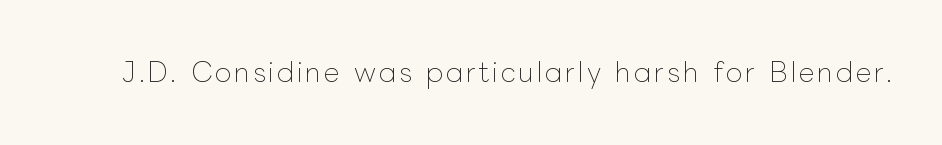
The image shows 27 px text type, upright; set not underlined.
